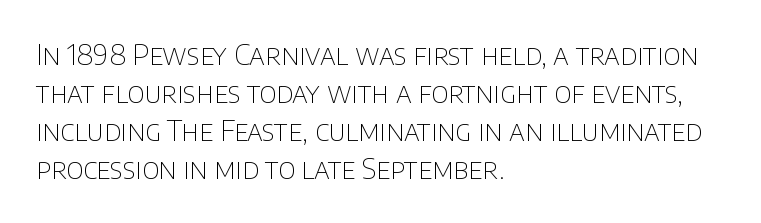
{"serif": "no", "italic": "no", "bold": "no", "weight": "thin", "width": "normal", "stroke_contrast": "low", "x_height": "large", "monospaced": "no", "underline": "no", "align": "left", "line_spacing": "normal", "line_spacing_ratio": 1.36, "letter_spacing": "normal", "letter_spacing_em": 0.0, "glyph_px": 28}
